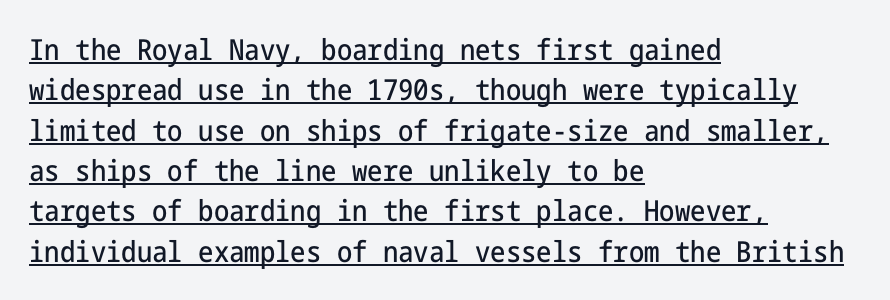
The typeface chosen for these lines omits serifs. Caption: standard tracking, unaltered. The font's upright variant was chosen for this text. Horizontal alignment here is leftward, the default for most running prose. These characters rest on top of a visible drawn line.
